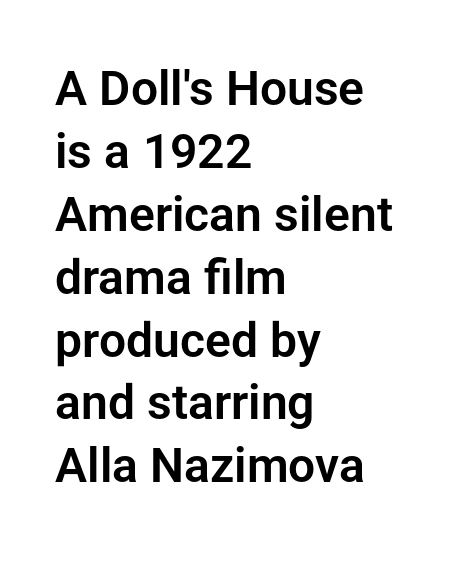
The image shows 48 px sans-serif type, upright; set left-aligned, normal line spacing (1.31x), normal letter spacing, not underlined; low stroke contrast and a medium x-height.
